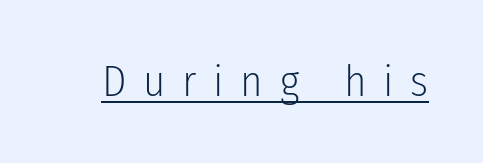
{"serif": "no", "italic": "no", "bold": "no", "weight": "light", "width": "condensed", "stroke_contrast": "low", "x_height": "medium", "monospaced": "no", "underline": "yes", "letter_spacing": "wide", "letter_spacing_em": 0.39, "glyph_px": 43}
